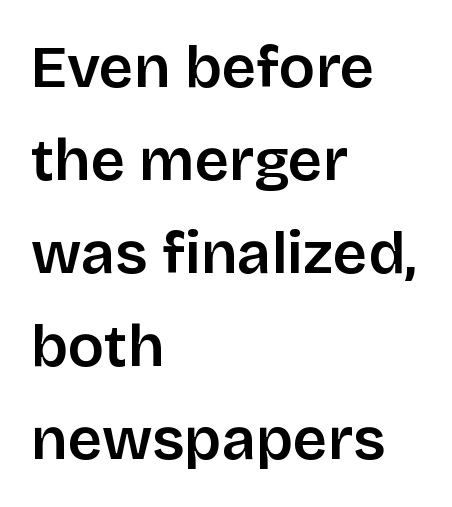
The image shows 60 px sans-serif type, upright; set left-aligned, normal line spacing (1.55x), normal letter spacing, not underlined; low stroke contrast and a large x-height.
